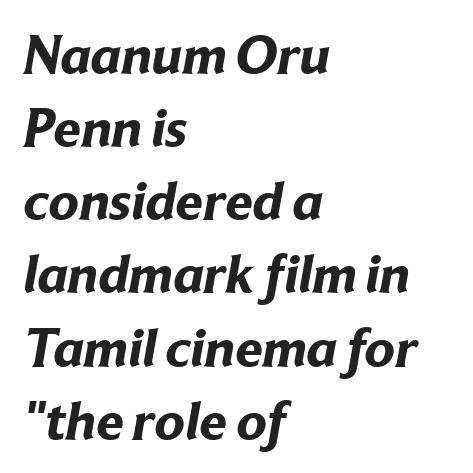
No extra tracking has been applied to these lines. No word sits above an underline. Notice how the passage keeps a crisp vertical edge on the left only. Each letter's strokes conclude bluntly, with no projecting serifs. Notice how thick the strokes are: this is what a full bold looks like. The face used here is proportionally spaced, like ordinary book or web type.
